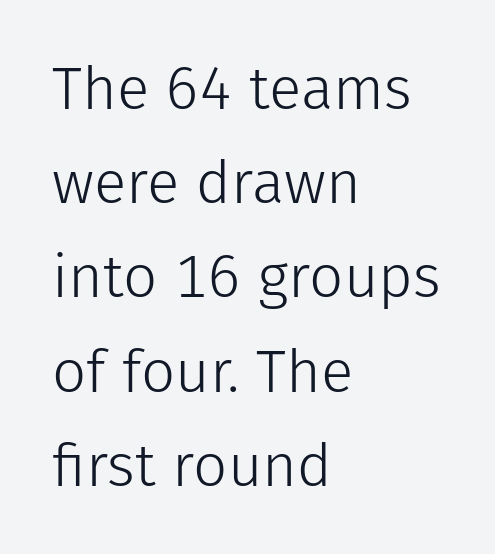
The image shows 60 px light sans-serif type, upright; set left-aligned, normal line spacing (1.57x), normal letter spacing, not underlined; low stroke contrast and a medium x-height.
